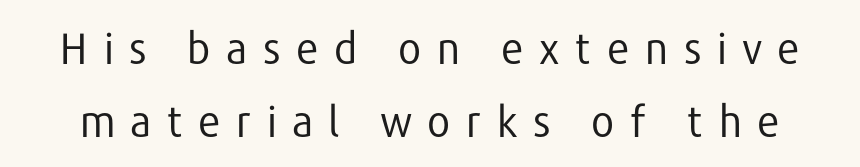
The image shows 42 px regular-weight sans-serif type, upright; set line spacing 1.74x, unusually wide letter spacing (+0.35 em), not underlined; low stroke contrast and a medium x-height.
